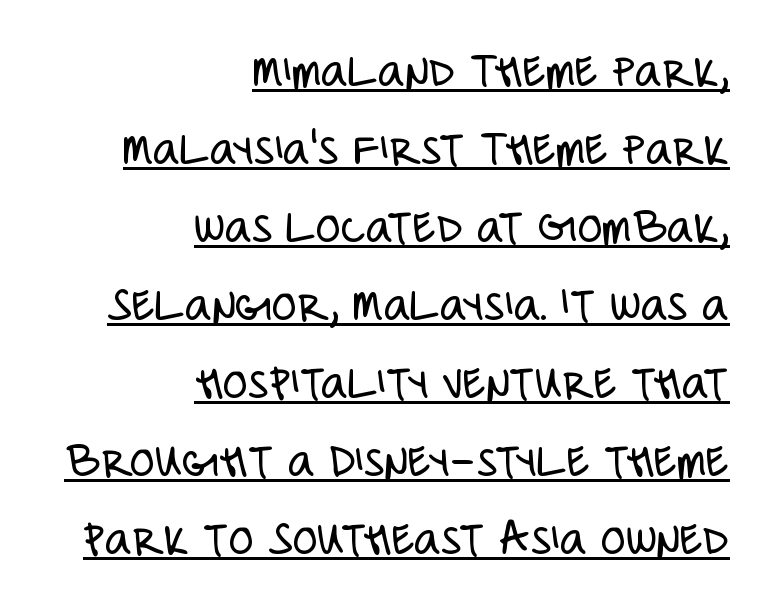
The image shows 51 px light, condensed sans-serif type, upright; set right-aligned, normal line spacing (1.53x), normal letter spacing, underlined; low stroke contrast and a large x-height.
